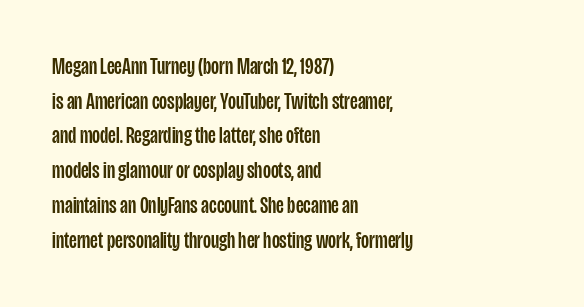
The image shows 23 px text type, upright; set left-aligned, normal line spacing (1.51x), normal letter spacing, not underlined.
